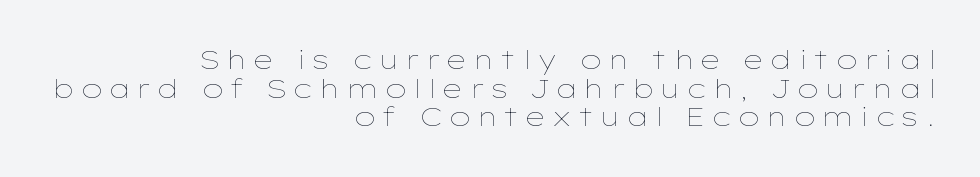
Q: Is the text bold? A: No.
Q: Is the text italic (slanted)? A: No, it is upright.
Q: Is the text underlined? A: No.
Q: How is the paragraph aligned? A: Right-aligned.
Q: Is the spacing between lines tight, normal or loose? A: Tight.
